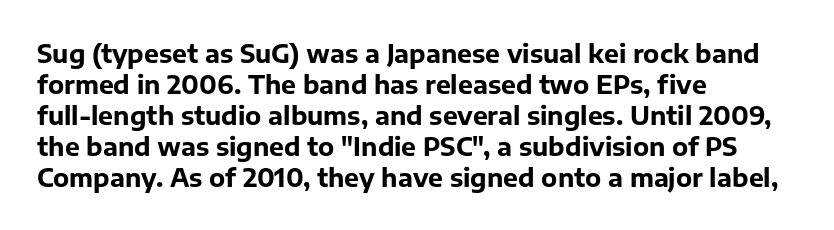
The image shows 25 px bold type, upright; set left-aligned, line spacing 1.24x, normal letter spacing, not underlined.
